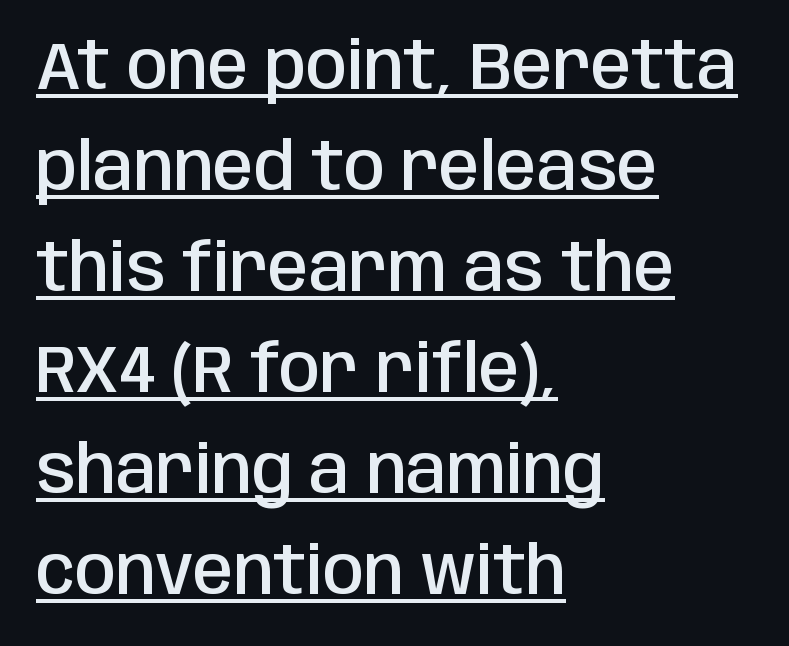
The image shows 66 px semibold, condensed sans-serif type, upright; set left-aligned, normal line spacing (1.53x), normal letter spacing, underlined; low stroke contrast and a large x-height.
